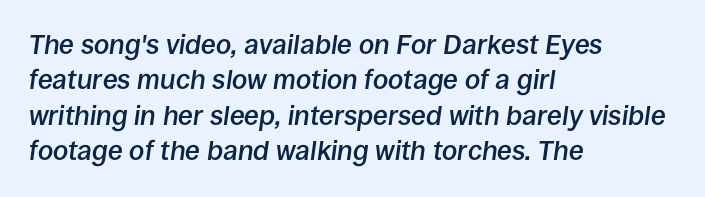
{"italic": "yes", "lean": "right", "slant_degrees": 8, "bold": "semi", "underline": "no", "align": "left", "line_spacing": "normal", "line_spacing_ratio": 1.31, "letter_spacing": "normal", "letter_spacing_em": 0.0, "glyph_px": 27}
